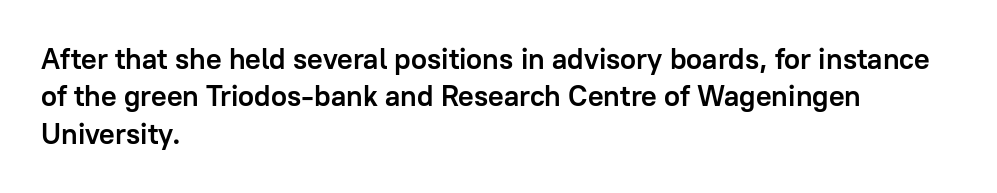
{"serif": "no", "italic": "no", "bold": "yes", "weight": "semibold", "width": "normal", "stroke_contrast": "low", "x_height": "medium", "monospaced": "no", "underline": "no", "align": "left", "line_spacing": "normal", "line_spacing_ratio": 1.29, "letter_spacing": "normal", "letter_spacing_em": 0.0, "glyph_px": 29}
